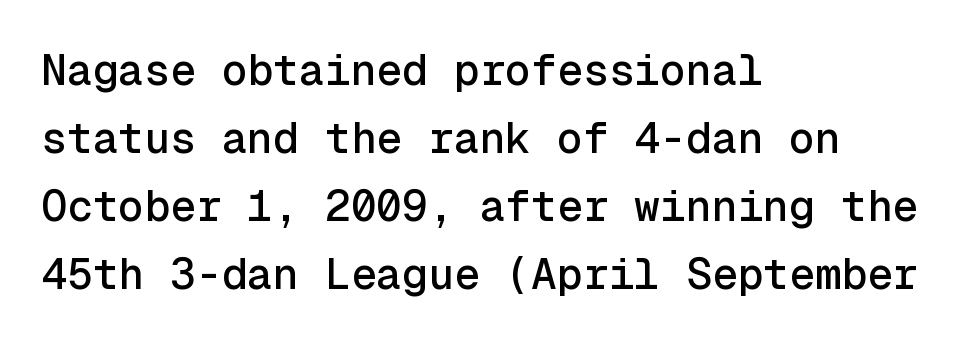
Italic? Not at all — the glyphs are vertical. Each line starts at the same left margin while the right side varies. A typesetter would call this monospace, since all characters share one set width. A typesetter would call this leading conventional body-copy spacing. This sample uses a sans-serif face.
